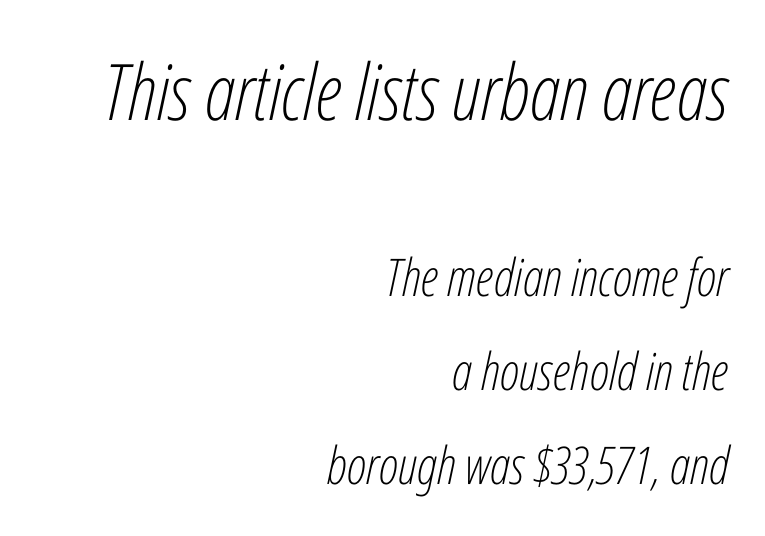
Q: Is the text bold? A: No.
Q: Is the text italic (slanted)? A: Yes, it leans right by about 12 degrees.
Q: Is the text underlined? A: No.
Q: How is the paragraph aligned? A: Right-aligned.
Q: Is the spacing between letters normal or unusually wide? A: Normal.
Q: Which block of text is set in a larger size, the first (top) or the second (bottom)? A: The first (top) one.
Q: Width (condensed, normal, or wide)? A: Condensed.
Q: Stroke contrast? A: Low.
Q: x-height? A: Medium.
Q: Monospaced? A: No.
